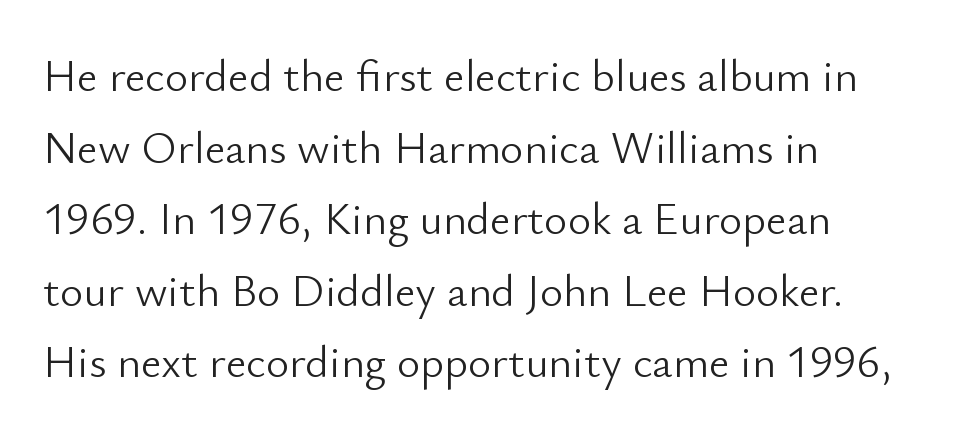
Tracking value appears to be zero — textbook default spacing. Italic? Not at all — the glyphs are vertical. Each letter's strokes conclude bluntly, with no projecting serifs. A light-to-regular cut is what we see here.
